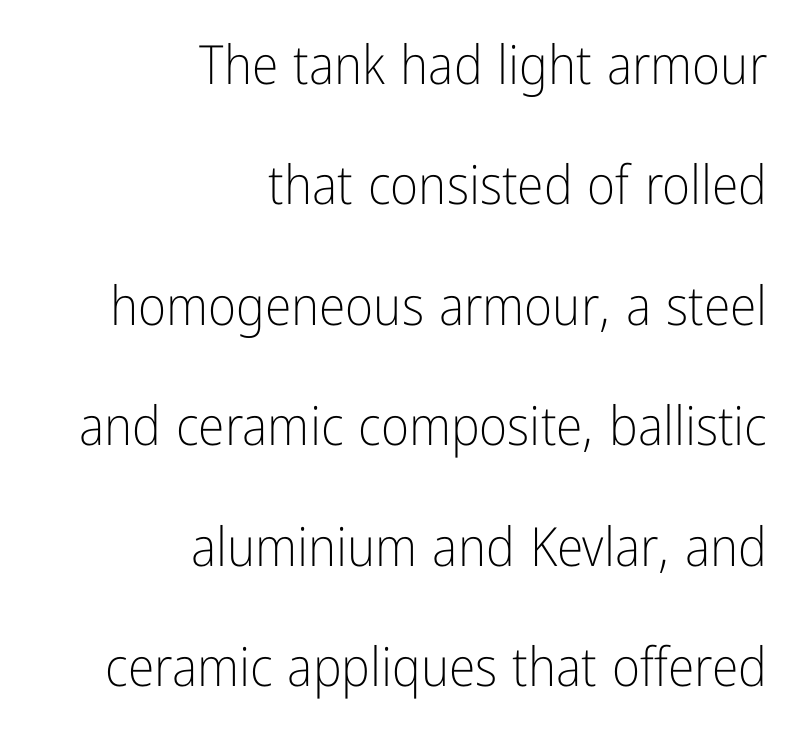
The image shows 54 px light, condensed sans-serif type, upright; set right-aligned, loose line spacing (2.23x), normal letter spacing, not underlined; low stroke contrast and a medium x-height.
